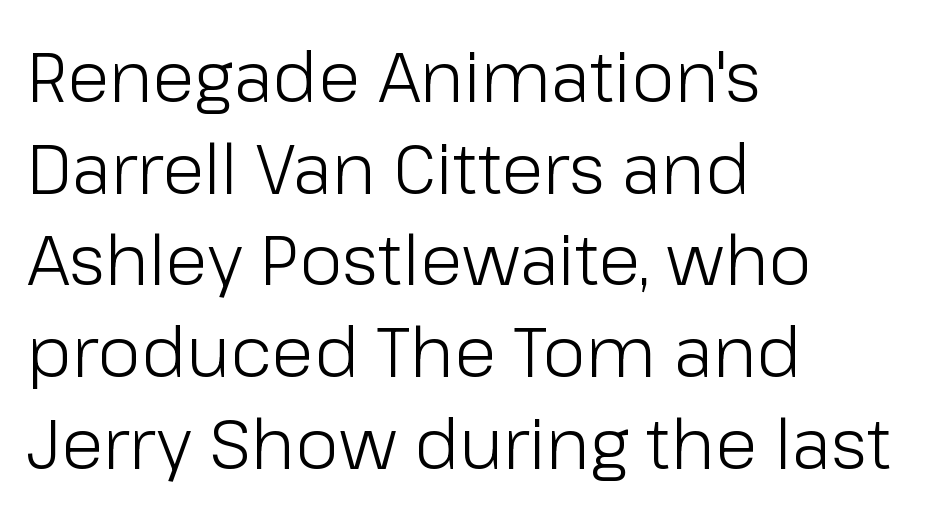
Q: Is the text bold? A: No.
Q: Is the text italic (slanted)? A: No, it is upright.
Q: Is the typeface a serif or a sans-serif typeface? A: Sans-serif.
Q: Is the text underlined? A: No.
Q: How is the paragraph aligned? A: Left-aligned.
Q: Is the spacing between letters normal or unusually wide? A: Normal.
Q: Is the spacing between lines tight, normal or loose? A: Normal.
Q: Width (condensed, normal, or wide)? A: Normal.
Q: Stroke contrast? A: Low.
Q: x-height? A: Medium.
Q: Monospaced? A: No.
